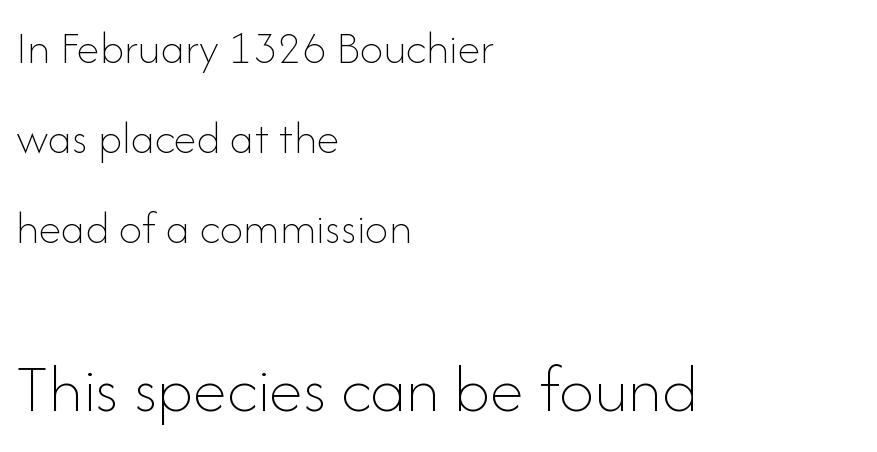
{"italic": "no", "bold": "no", "weight": "thin", "width": "normal", "stroke_contrast": "low", "x_height": "small", "monospaced": "no", "underline": "no", "align": "left", "line_spacing": "loose", "line_spacing_ratio": 1.91, "letter_spacing": "normal", "letter_spacing_em": 0.0, "larger_block": "second", "size_ratio": 1.49, "glyph_px": 70}
